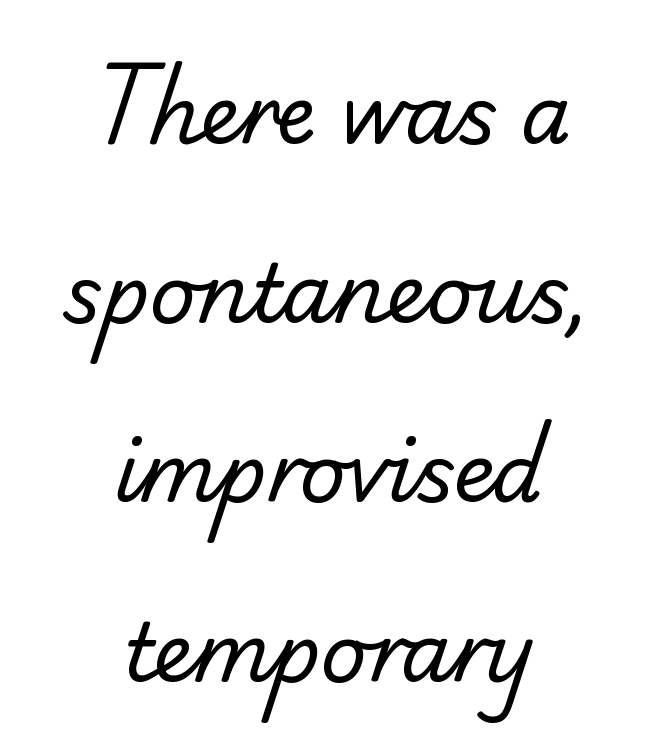
{"serif": "no", "bold": "no", "weight": "regular", "width": "normal", "stroke_contrast": "low", "x_height": "small", "monospaced": "no", "underline": "no", "align": "center", "line_spacing": "loose", "line_spacing_ratio": 2.24, "letter_spacing": "normal", "letter_spacing_em": 0.0, "glyph_px": 80}
